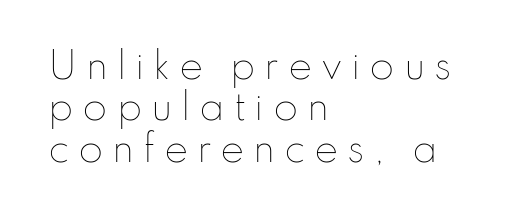
Casual observation: everything's shoved over to the left. Designer's note — italics off, roman on. Is this a heavy cut? Hardly; it is regular or lighter. Glance below the letters and you will spot only blank space.
